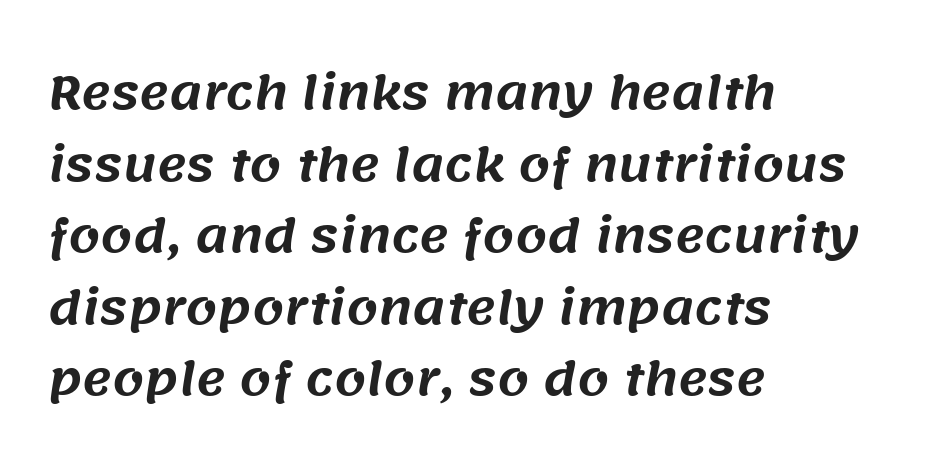
The image shows 45 px sans-serif type; set left-aligned, normal line spacing (1.59x), normal letter spacing, not underlined; medium stroke contrast and a large x-height.
